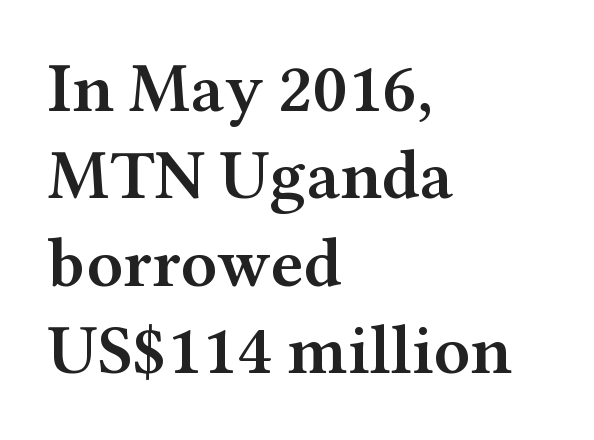
The rendering shows small feet on the letterforms — a serif design. The rows are spaced the way most documents space them. Italic: no, the glyphs are upright roman. These lines are set flush left with a ragged right edge. The space directly below the letters is spotless.
